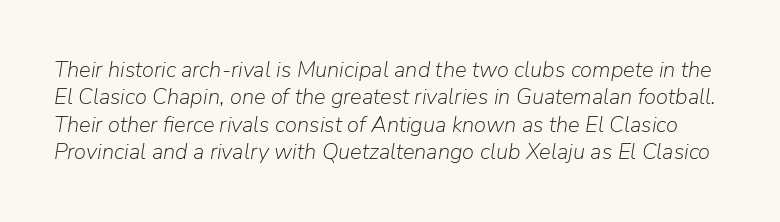
{"italic": "yes", "lean": "right", "slant_degrees": 9, "bold": "no", "underline": "no", "line_spacing": "normal", "line_spacing_ratio": 1.25, "letter_spacing": "normal", "letter_spacing_em": 0.0, "glyph_px": 22}
